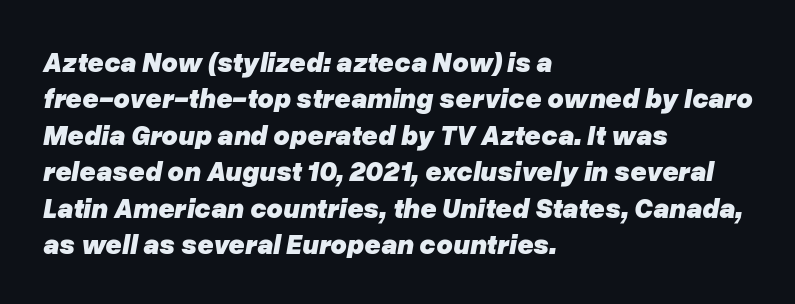
Q: Is the text bold? A: Yes.
Q: Is the text italic (slanted)? A: Yes, it leans right by about 10 degrees.
Q: Is the text underlined? A: No.
Q: How is the paragraph aligned? A: Left-aligned.
Q: Is the spacing between letters normal or unusually wide? A: Normal.
Q: Is the spacing between lines tight, normal or loose? A: Normal.
Q: Width (condensed, normal, or wide)? A: Normal.
Q: Stroke contrast? A: Low.
Q: x-height? A: Medium.
Q: Monospaced? A: No.
